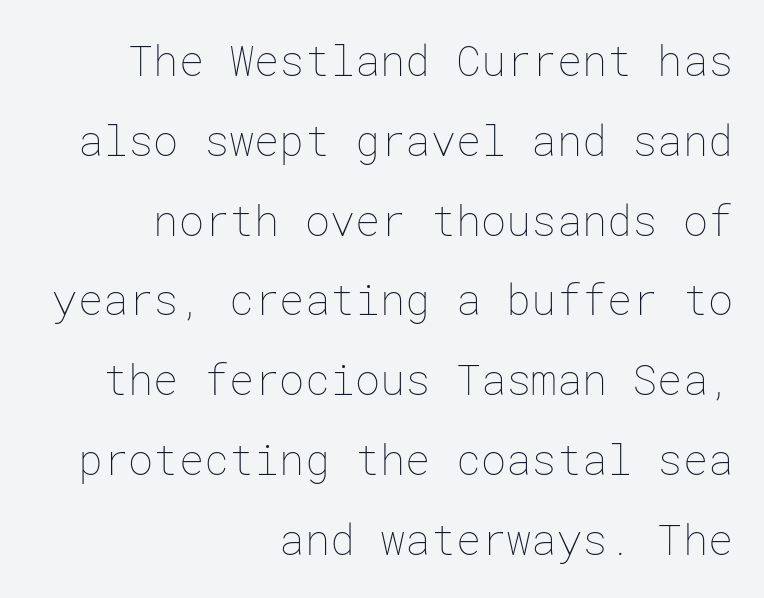
Quick note: not italic, upright. Horizontal bands of white between lines are thick stripes. Short and long lines alike share a common ending point at right. Any mark beneath the type? The region is blank. Think standard paragraph weight, or any step lighter than that. Between one letter and the next there's only the usual sliver of space.
